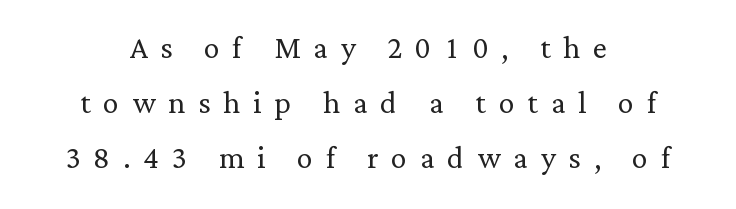
The image shows 40 px light serif type, upright; set centered, normal line spacing (1.38x), unusually wide letter spacing (+0.32 em), not underlined; low stroke contrast and a medium x-height.
